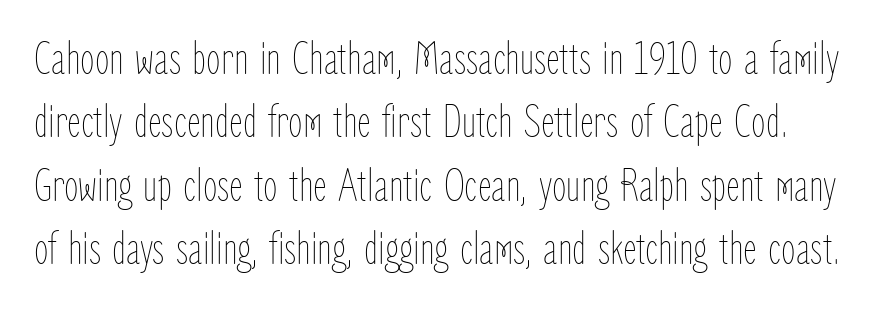
Quick note: interline space is typical. A typesetter would call this proportional, since set widths differ per character. No extra ink here — the face is not bold. The letters stand upright; this is a roman face.
